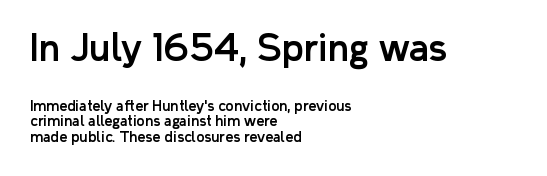
{"serif": "no", "italic": "no", "width": "normal", "stroke_contrast": "low", "x_height": "medium", "monospaced": "no", "underline": "no", "align": "left", "line_spacing": "tight", "line_spacing_ratio": 1.11, "letter_spacing": "normal", "letter_spacing_em": 0.0, "larger_block": "first", "size_ratio": 2.57, "glyph_px": 36}
